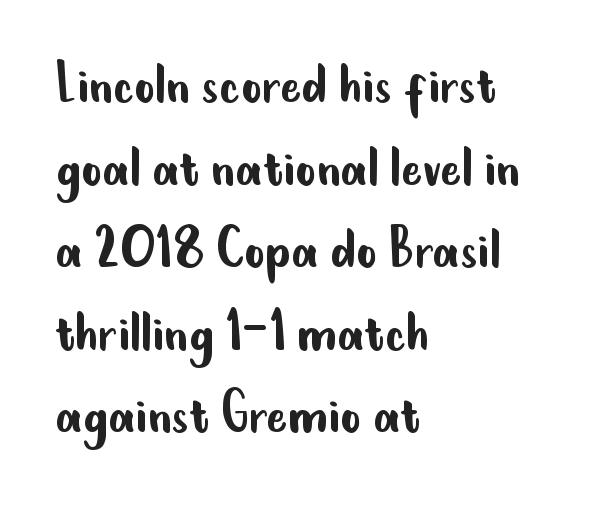
These lines are rendered in a variable-pitch font. Stems here are at most as thick as an everyday book face. The zone under the glyphs is completely vacant. The typeface chosen for these lines omits serifs. Alignment: flush left. Compared with typical paragraphs, the rows here are spaced about the same.
